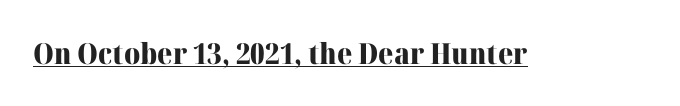
The image shows 29 px heavy serif type, upright; set normal letter spacing, underlined; high stroke contrast and a medium x-height.
